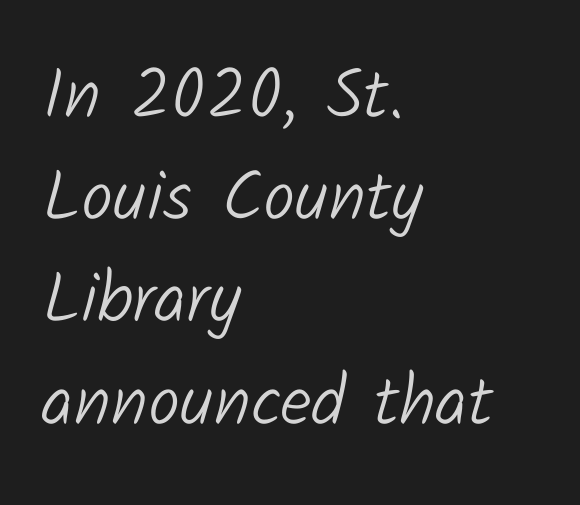
Q: Is the text bold? A: No.
Q: Is the typeface a serif or a sans-serif typeface? A: Sans-serif.
Q: Is the text underlined? A: No.
Q: How is the paragraph aligned? A: Left-aligned.
Q: Is the spacing between letters normal or unusually wide? A: Normal.
Q: Is the spacing between lines tight, normal or loose? A: Normal.
Q: Width (condensed, normal, or wide)? A: Normal.
Q: Stroke contrast? A: Low.
Q: x-height? A: Medium.
Q: Monospaced? A: No.
